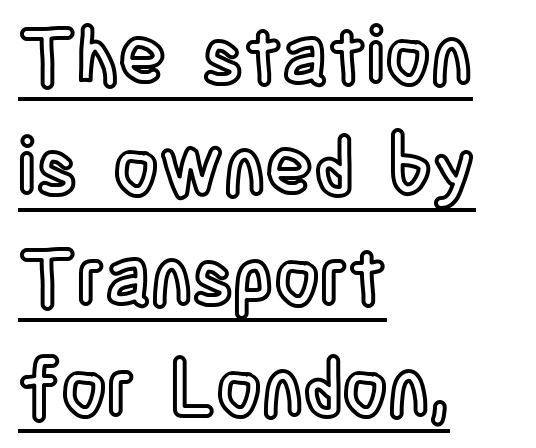
Q: Is the text italic (slanted)? A: No, it is upright.
Q: Is the text underlined? A: Yes.
Q: How is the paragraph aligned? A: Left-aligned.
Q: Is the spacing between letters normal or unusually wide? A: Normal.
Q: Is the spacing between lines tight, normal or loose? A: Normal.
Q: Width (condensed, normal, or wide)? A: Condensed.
Q: x-height? A: Large.
Q: Monospaced? A: No.
